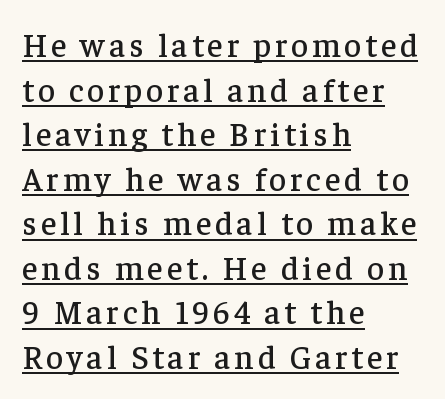
The image shows 33 px serif type, upright; set left-aligned, normal line spacing (1.35x), underlined; low stroke contrast and a medium x-height.
